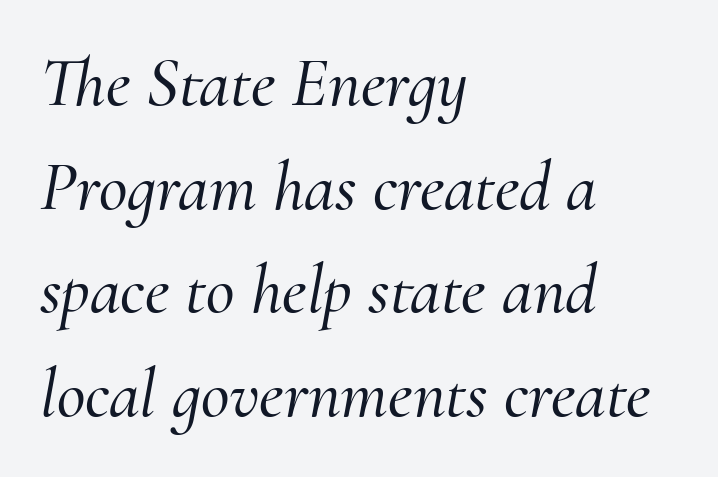
Q: Is the text italic (slanted)? A: Yes, it leans right by about 10 degrees.
Q: Is the typeface a serif or a sans-serif typeface? A: Serif.
Q: Is the text underlined? A: No.
Q: How is the paragraph aligned? A: Left-aligned.
Q: Is the spacing between letters normal or unusually wide? A: Normal.
Q: Is the spacing between lines tight, normal or loose? A: Normal.
Q: Width (condensed, normal, or wide)? A: Normal.
Q: Stroke contrast? A: Medium.
Q: x-height? A: Small.
Q: Monospaced? A: No.
